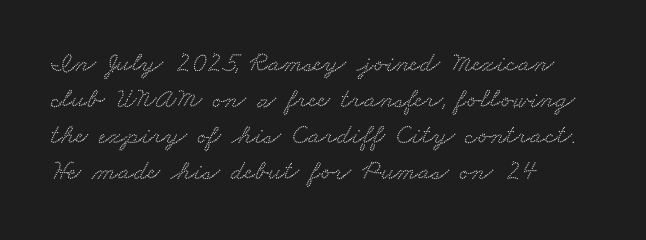
{"serif": "yes", "width": "wide", "stroke_contrast": "low", "x_height": "small", "monospaced": "no", "underline": "no", "align": "left", "line_spacing": "normal", "line_spacing_ratio": 1.29, "letter_spacing": "normal", "letter_spacing_em": 0.0, "glyph_px": 28}
